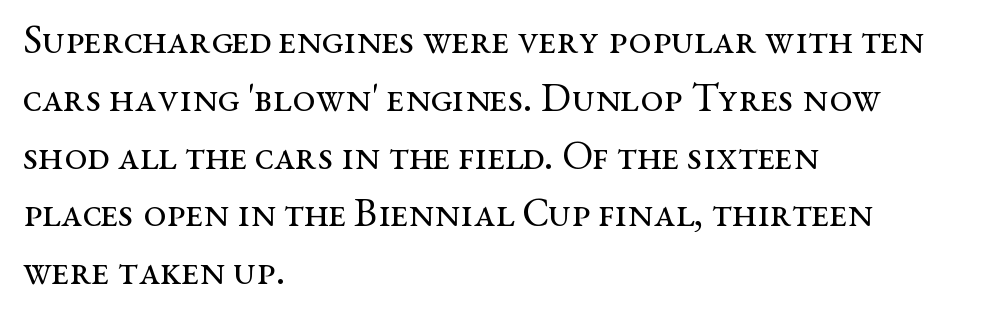
Quick note: not italic, upright. Here the designer chose a conventional face with non-uniform glyph widths. Descender tails drop into unmarked territory. Look at the tracking — it's just the regular setting, nothing added. The lines are quadded left.
